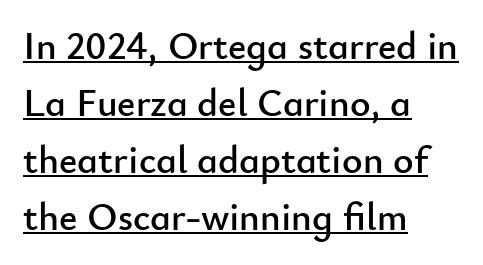
{"serif": "no", "italic": "no", "width": "normal", "stroke_contrast": "low", "x_height": "small", "monospaced": "no", "underline": "yes", "align": "left", "line_spacing": "normal", "line_spacing_ratio": 1.46, "letter_spacing": "normal", "letter_spacing_em": 0.0, "glyph_px": 39}
